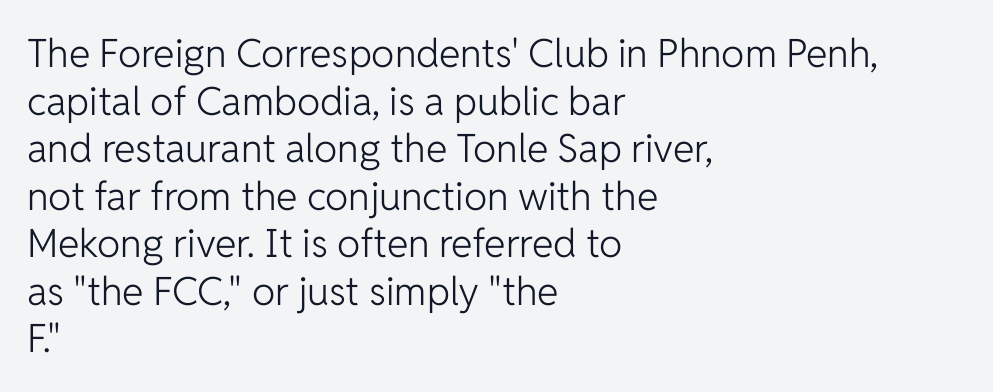
{"serif": "no", "italic": "no", "bold": "no", "weight": "light", "width": "normal", "stroke_contrast": "low", "x_height": "medium", "monospaced": "no", "underline": "no", "align": "left", "line_spacing_ratio": 1.22, "letter_spacing": "normal", "letter_spacing_em": 0.0, "glyph_px": 39}
